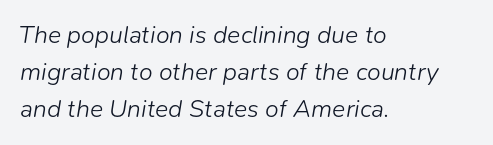
The image shows 25 px text type, italic (leaning right); set left-aligned, normal line spacing (1.49x), normal letter spacing, not underlined.
